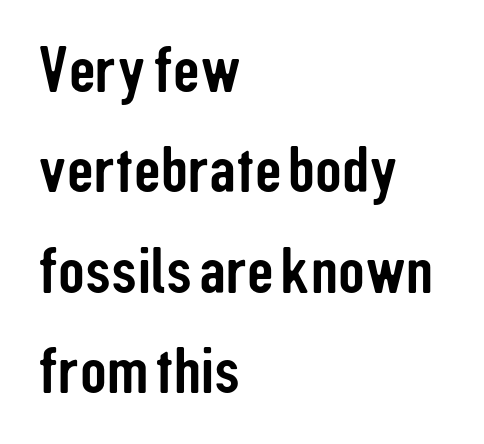
The image shows 66 px condensed sans-serif type, upright; set left-aligned, normal line spacing (1.52x), normal letter spacing, not underlined; low stroke contrast and a medium x-height.
